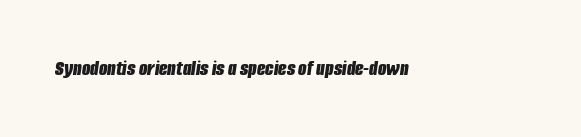
Q: Is the text bold? A: Yes.
Q: Is the text italic (slanted)? A: Yes, it leans right by about 8 degrees.
Q: Is the text underlined? A: No.
Q: Is the spacing between letters normal or unusually wide? A: Normal.
